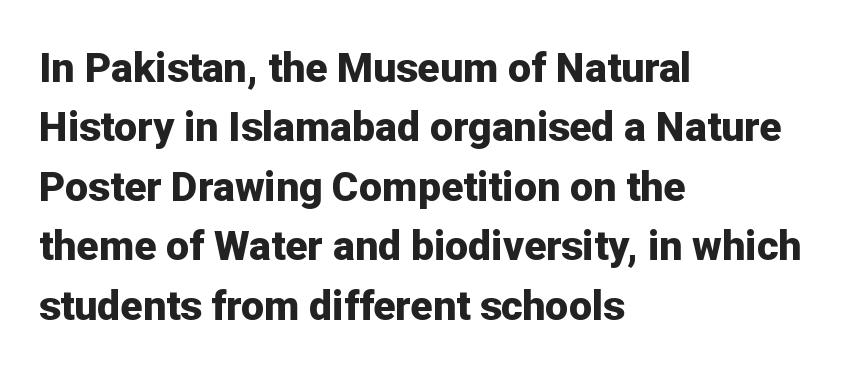
{"serif": "no", "italic": "no", "bold": "yes", "weight": "bold", "width": "normal", "stroke_contrast": "low", "x_height": "medium", "monospaced": "no", "underline": "no", "align": "left", "line_spacing": "normal", "line_spacing_ratio": 1.45, "letter_spacing": "normal", "letter_spacing_em": 0.0, "glyph_px": 41}
